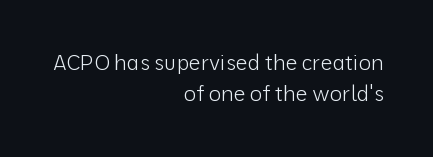
Q: Is the text bold? A: No.
Q: Is the text italic (slanted)? A: No, it is upright.
Q: Is the text underlined? A: No.
Q: How is the paragraph aligned? A: Right-aligned.
Q: Is the spacing between letters normal or unusually wide? A: Normal.
Q: Is the spacing between lines tight, normal or loose? A: Normal.
